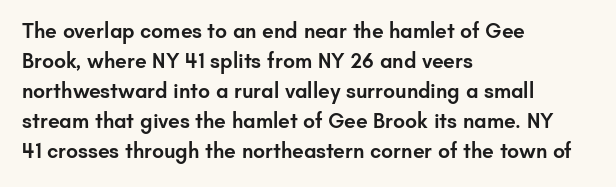
What weight is shown? A semibold, between regular and bold. Nobody touched the tracking dial on this one. This sample keeps an unexceptional amount of space between lines. The typography opts for an upright posture over an oblique one. These lines stack with their left ends in a neat column. The specimen omits any rule beneath the text block's lines.
